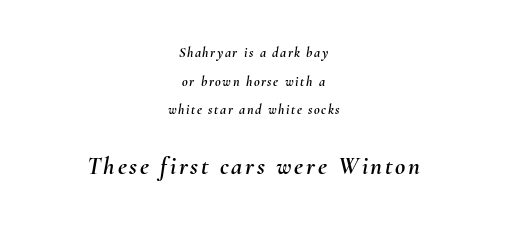
Quick note: underline off. Vertically, the passage feels expansive, rows floating well apart. When letters slant like this, we call the style italic. Here the second block reads like a headline and the first like body copy. Does the copy run flush right? No — it is centered line by line.
